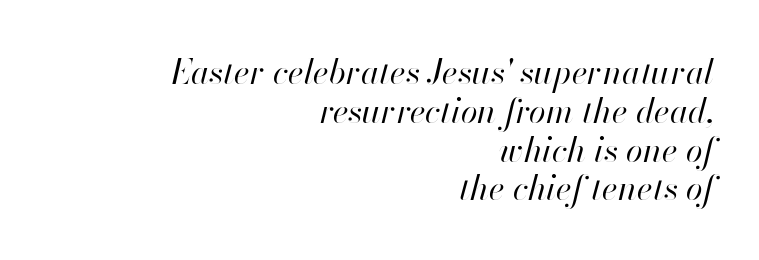
{"italic": "yes", "lean": "right", "slant_degrees": 13, "bold": "no", "weight": "regular", "width": "normal", "stroke_contrast": "high", "x_height": "small", "monospaced": "no", "underline": "no", "align": "right", "line_spacing": "tight", "line_spacing_ratio": 1.14, "letter_spacing": "normal", "letter_spacing_em": 0.0, "glyph_px": 34}
